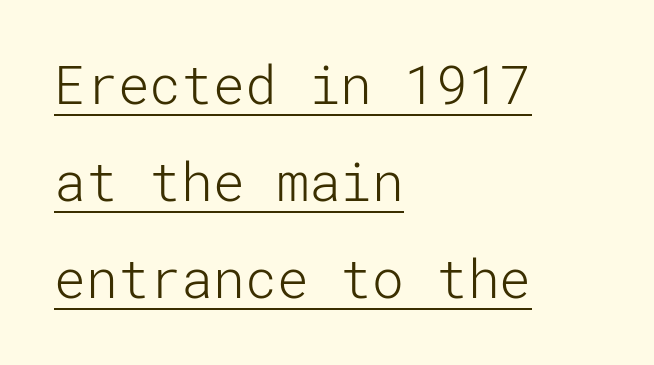
The typesetter has applied underlining to the passage shown. The lettering holds an erect, upright posture throughout. Stroke mass is kept to a normal reading level or below. Nobody touched the tracking dial on this one. The text block is weighted toward the left margin, trailing off unevenly rightward.
